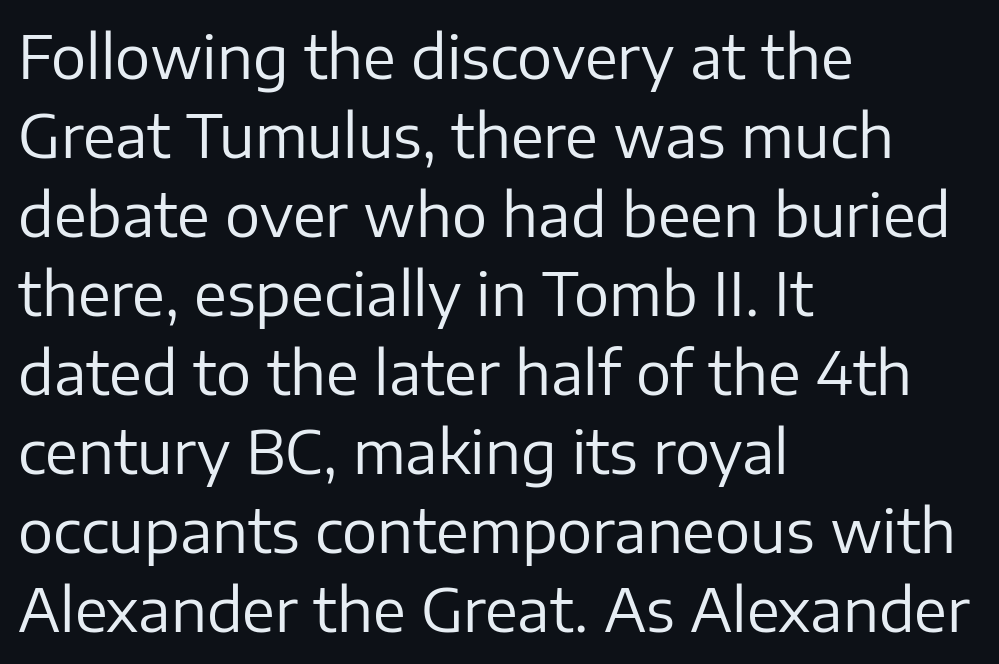
The image shows 59 px regular-weight sans-serif type, upright; set left-aligned, normal line spacing (1.34x), normal letter spacing, not underlined; low stroke contrast and a medium x-height.
